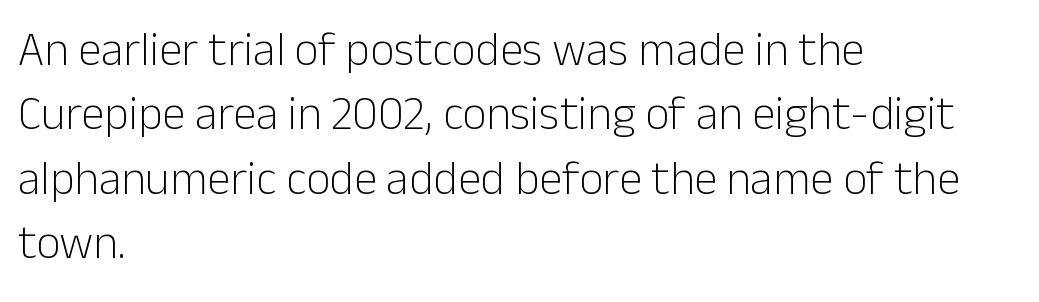
{"serif": "no", "italic": "no", "bold": "no", "weight": "light", "width": "normal", "stroke_contrast": "low", "x_height": "medium", "monospaced": "no", "underline": "no", "align": "left", "line_spacing": "normal", "line_spacing_ratio": 1.37, "letter_spacing": "normal", "letter_spacing_em": 0.0, "glyph_px": 47}
